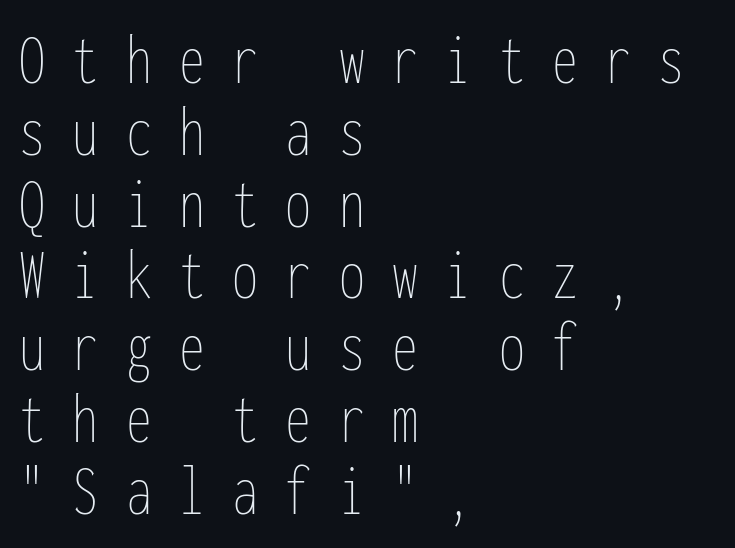
Q: Is the text bold? A: No.
Q: Is the text italic (slanted)? A: No, it is upright.
Q: Is the text underlined? A: No.
Q: How is the paragraph aligned? A: Left-aligned.
Q: Is the spacing between letters normal or unusually wide? A: Unusually wide.
Q: Is the spacing between lines tight, normal or loose? A: Tight.
Q: Width (condensed, normal, or wide)? A: Condensed.
Q: Stroke contrast? A: Low.
Q: x-height? A: Medium.
Q: Monospaced? A: Yes.
